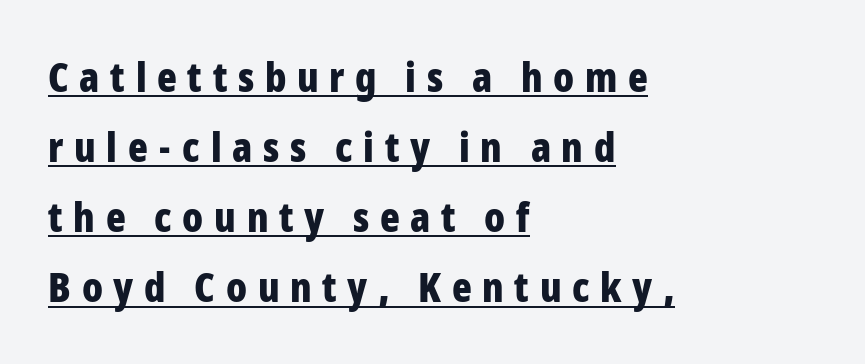
{"serif": "no", "italic": "no", "bold": "yes", "weight": "bold", "width": "condensed", "stroke_contrast": "low", "x_height": "medium", "monospaced": "no", "underline": "yes", "align": "left", "line_spacing_ratio": 1.71, "letter_spacing": "wide", "letter_spacing_em": 0.26, "glyph_px": 41}
